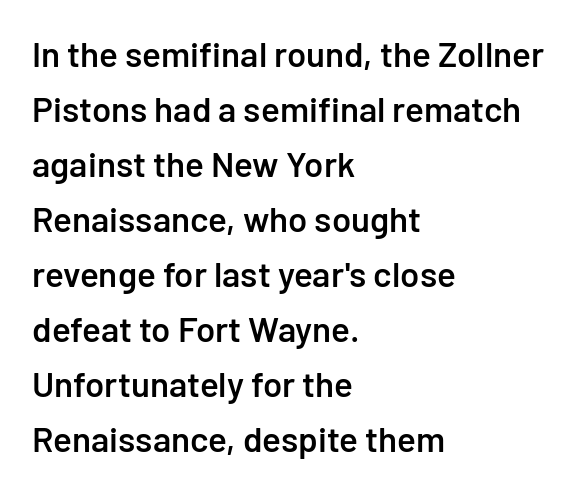
The image shows 35 px semibold sans-serif type, upright; set left-aligned, normal line spacing (1.57x), normal letter spacing, not underlined; low stroke contrast and a medium x-height.
